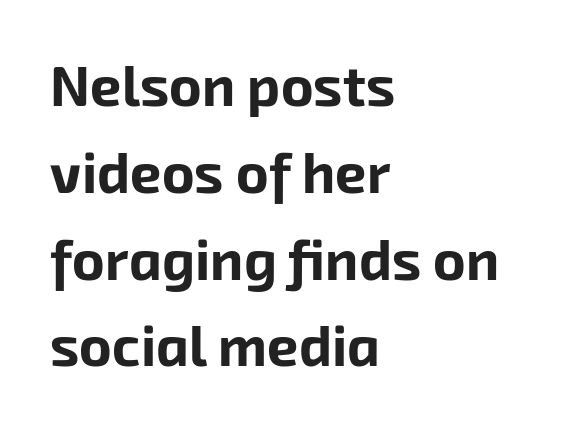
Weight check: bold — yes, fully. These lines are rendered in a variable-pitch font. Compared with a centered layout, this one pins lines to the left instead. The space between consecutive lines is moderate. The letters sit at their default tracking, neither squeezed nor spread.
